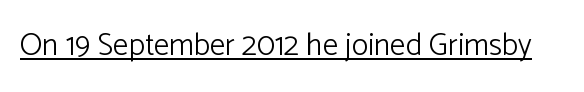
Does a line run under the words? Yes, clearly. Words appear dense and cohesive because spacing is normal. Note the varied advance widths — an 'i' is clearly narrower than an 'm'. No feet cap the strokes, marking this as sans-serif type.
